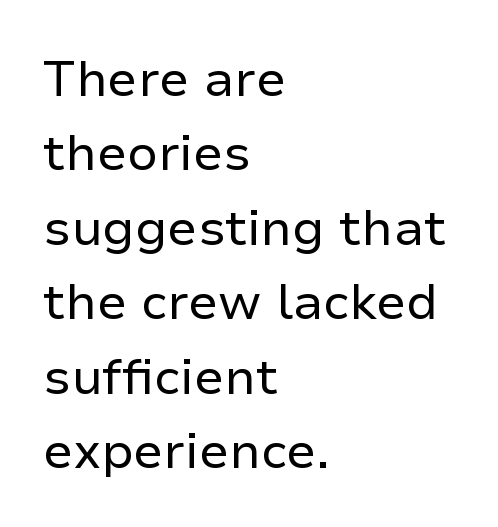
Proportional: the letters do not fall into vertical columns. The passage shown is not underscored anywhere. Caption: multi-line text, flush left, ragged right. The weight tops out at a normal text grade. Short note: letters normally spaced.
